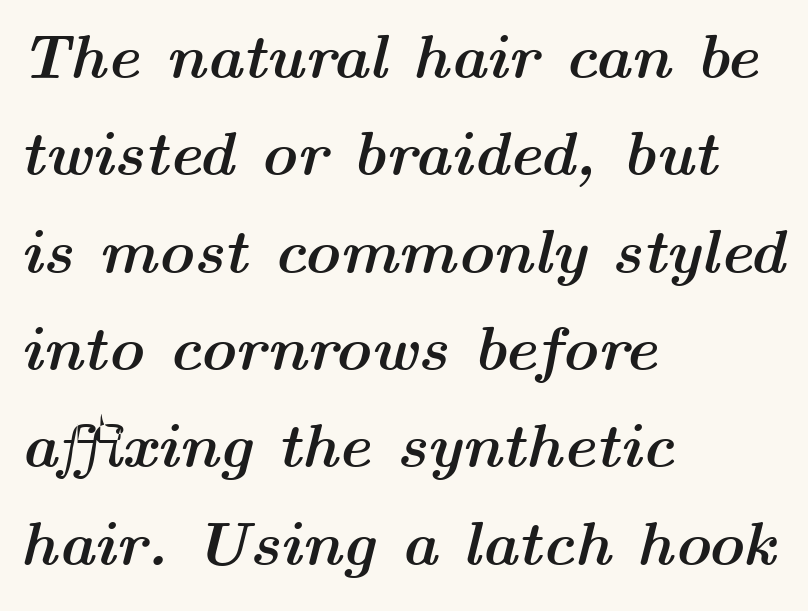
The image shows 62 px semibold, wide type, italic (leaning right); set left-aligned, normal line spacing (1.57x), normal letter spacing, not underlined; medium stroke contrast and a medium x-height.
